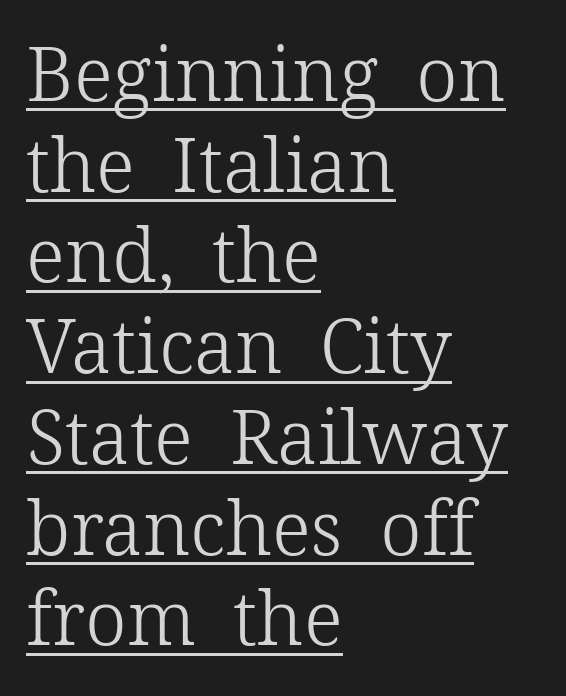
Designer's note — italics off, roman on. Regarding serifs, this sample has them. The rendering uses the underline text-decoration. The lines in this sample share a left origin and differ only in where they stop.
